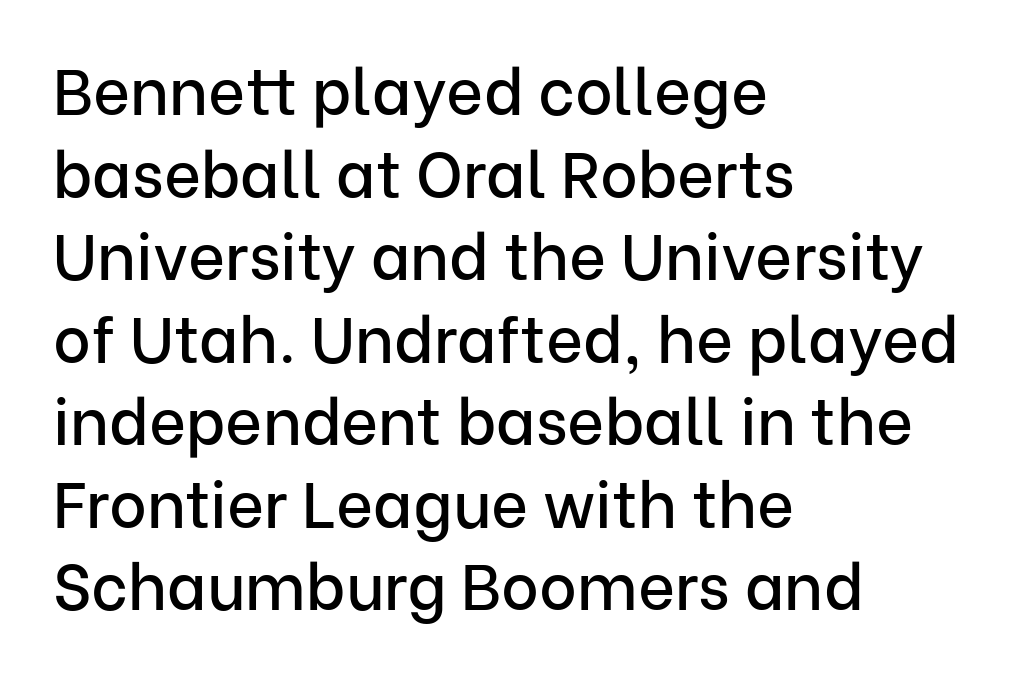
The image shows 64 px sans-serif type, upright; set left-aligned, normal line spacing (1.29x), normal letter spacing, not underlined; low stroke contrast and a medium x-height.
